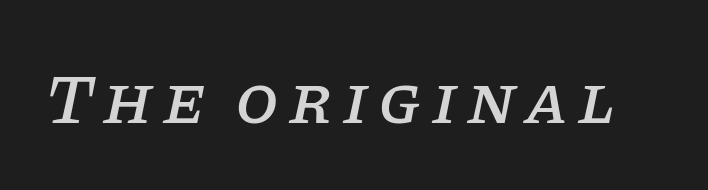
Q: Is the text italic (slanted)? A: Yes, it leans right by about 11 degrees.
Q: Is the typeface a serif or a sans-serif typeface? A: Serif.
Q: Is the text underlined? A: No.
Q: Width (condensed, normal, or wide)? A: Normal.
Q: Stroke contrast? A: Low.
Q: x-height? A: Large.
Q: Monospaced? A: No.
